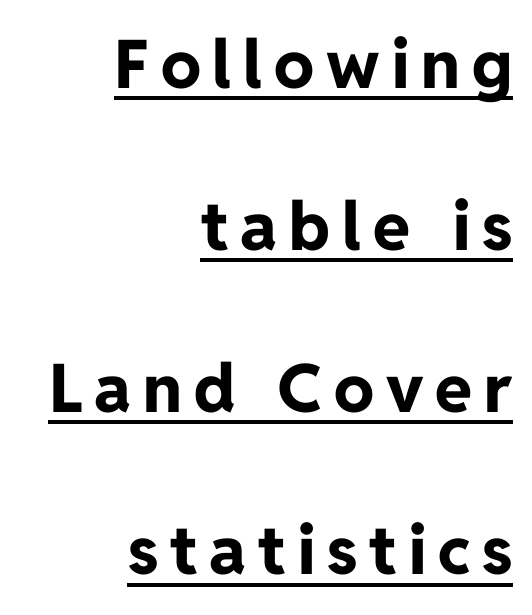
The image shows 67 px bold sans-serif type, upright; set right-aligned, loose line spacing (2.42x), underlined; low stroke contrast and a medium x-height.
